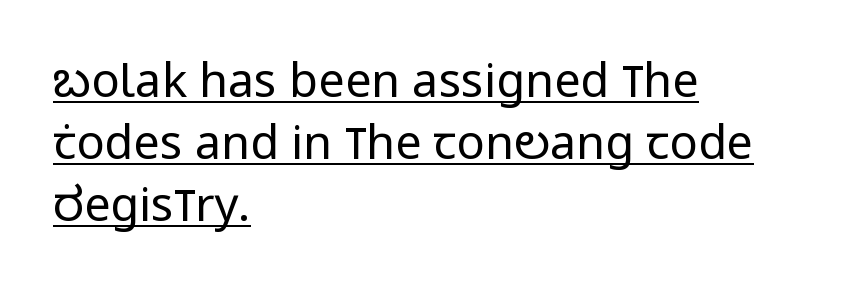
{"serif": "no", "italic": "no", "bold": "no", "weight": "regular", "width": "condensed", "stroke_contrast": "low", "x_height": "large", "monospaced": "no", "underline": "yes", "align": "left", "line_spacing": "normal", "line_spacing_ratio": 1.32, "letter_spacing": "normal", "letter_spacing_em": 0.0, "glyph_px": 47}
